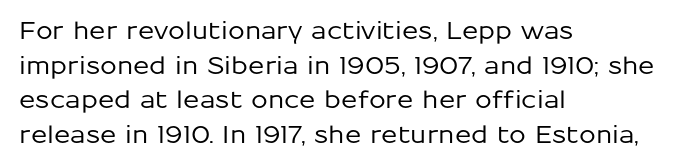
Q: Is the text italic (slanted)? A: No, it is upright.
Q: Is the text underlined? A: No.
Q: How is the paragraph aligned? A: Left-aligned.
Q: Is the spacing between letters normal or unusually wide? A: Normal.
Q: Is the spacing between lines tight, normal or loose? A: Normal.
